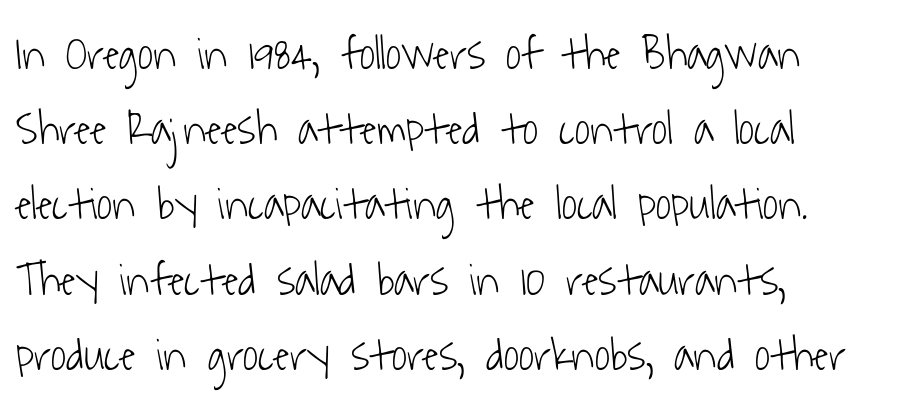
The strokes carry an ordinary text weight at most. The text block is weighted toward the left margin, trailing off unevenly rightward. Plain, unruled lines of type. Tracking value appears to be zero — textbook default spacing. Is this a sans? Yes — the strokes have no serifs.
